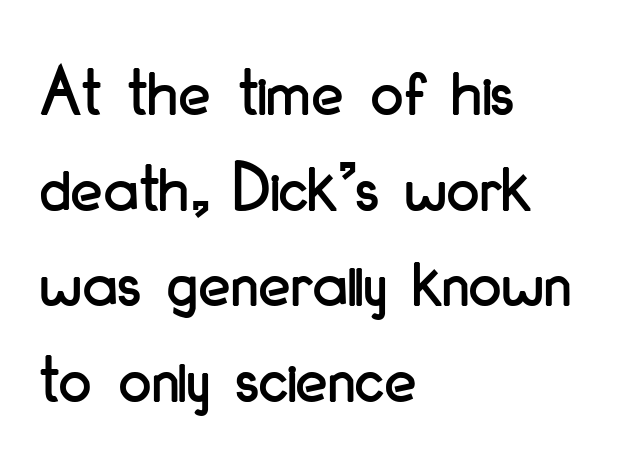
The image shows 73 px condensed sans-serif type, upright; set left-aligned, normal line spacing (1.31x), normal letter spacing, not underlined; low stroke contrast and a small x-height.
